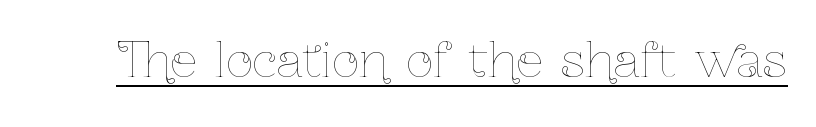
{"italic": "no", "bold": "no", "weight": "thin", "width": "condensed", "stroke_contrast": "low", "x_height": "medium", "monospaced": "no", "underline": "yes", "letter_spacing": "normal", "letter_spacing_em": 0.0, "glyph_px": 47}
